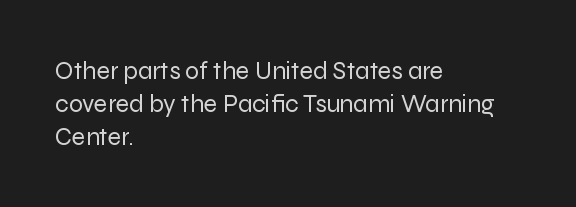
{"italic": "no", "bold": "no", "underline": "no", "align": "left", "line_spacing": "normal", "line_spacing_ratio": 1.32, "letter_spacing": "normal", "letter_spacing_em": 0.0, "glyph_px": 25}
